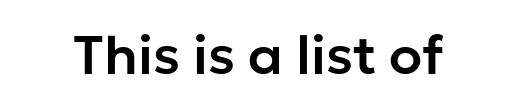
Q: Is the text italic (slanted)? A: No, it is upright.
Q: Is the typeface a serif or a sans-serif typeface? A: Sans-serif.
Q: Is the text underlined? A: No.
Q: Is the spacing between letters normal or unusually wide? A: Normal.
Q: Width (condensed, normal, or wide)? A: Normal.
Q: Stroke contrast? A: Low.
Q: x-height? A: Medium.
Q: Monospaced? A: No.
